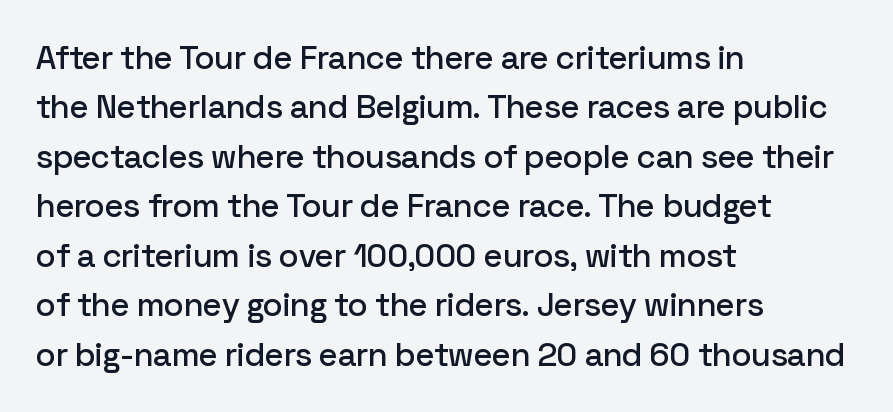
{"serif": "no", "italic": "no", "width": "normal", "stroke_contrast": "low", "x_height": "medium", "monospaced": "no", "underline": "no", "align": "left", "line_spacing": "normal", "line_spacing_ratio": 1.5, "letter_spacing": "normal", "letter_spacing_em": 0.0, "glyph_px": 33}
